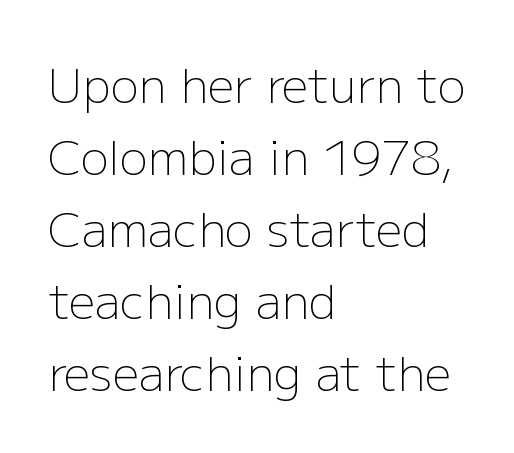
The face looks like a standard text weight, possibly lighter. The passage shown is typed in a proportional face where columns would drift. The space directly below the letters is spotless. Short and long lines alike share a common starting point at left. The space between consecutive lines is moderate.
